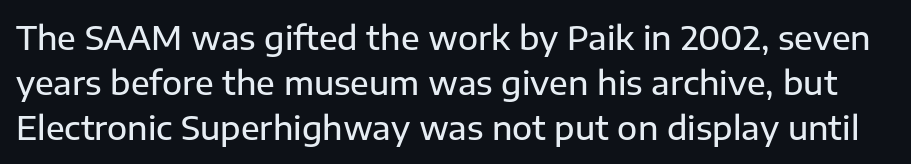
Q: Is the text italic (slanted)? A: No, it is upright.
Q: Is the typeface a serif or a sans-serif typeface? A: Sans-serif.
Q: Is the text underlined? A: No.
Q: Is the spacing between letters normal or unusually wide? A: Normal.
Q: Is the spacing between lines tight, normal or loose? A: Normal.
Q: Width (condensed, normal, or wide)? A: Normal.
Q: Stroke contrast? A: Low.
Q: x-height? A: Medium.
Q: Monospaced? A: No.
